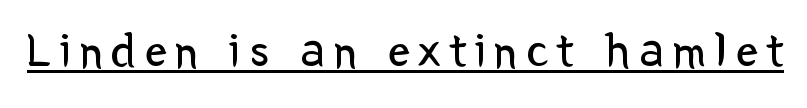
The image shows 49 px regular-weight sans-serif type, upright; set underlined; low stroke contrast and a medium x-height.
